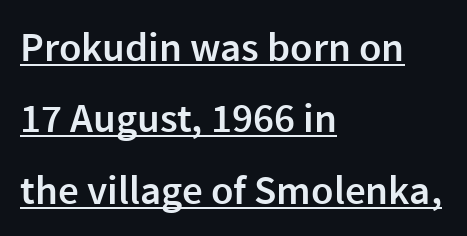
The image shows 41 px semibold sans-serif type, upright; set left-aligned, line spacing 1.74x, normal letter spacing, underlined; a medium x-height.
